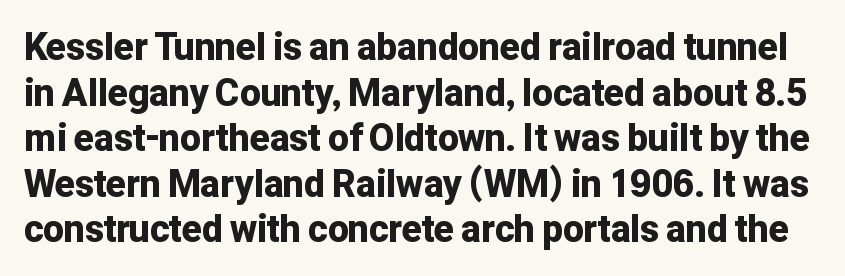
{"serif": "no", "italic": "no", "bold": "yes", "weight": "bold", "width": "normal", "stroke_contrast": "low", "x_height": "medium", "monospaced": "no", "underline": "no", "line_spacing_ratio": 1.23, "letter_spacing": "normal", "letter_spacing_em": 0.0, "glyph_px": 37}
